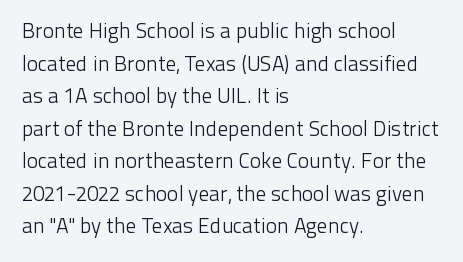
Q: Is the text bold? A: No.
Q: Is the text italic (slanted)? A: No, it is upright.
Q: Is the text underlined? A: No.
Q: How is the paragraph aligned? A: Left-aligned.
Q: Is the spacing between letters normal or unusually wide? A: Normal.
Q: Is the spacing between lines tight, normal or loose? A: Normal.
